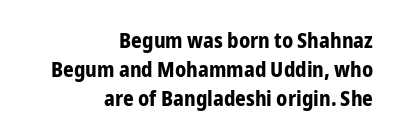
Q: Is the text bold? A: Yes.
Q: Is the text italic (slanted)? A: No, it is upright.
Q: Is the text underlined? A: No.
Q: How is the paragraph aligned? A: Right-aligned.
Q: Is the spacing between letters normal or unusually wide? A: Normal.
Q: Is the spacing between lines tight, normal or loose? A: Normal.
